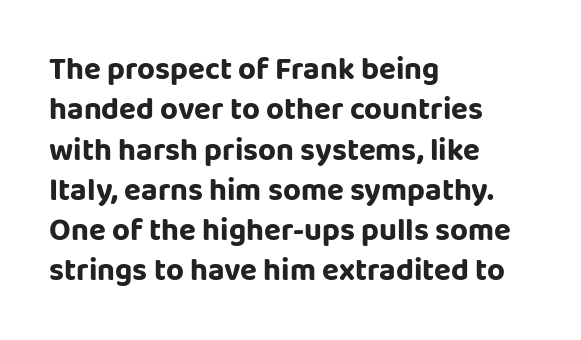
Q: Is the text italic (slanted)? A: No, it is upright.
Q: Is the typeface a serif or a sans-serif typeface? A: Sans-serif.
Q: Is the text underlined? A: No.
Q: How is the paragraph aligned? A: Left-aligned.
Q: Is the spacing between letters normal or unusually wide? A: Normal.
Q: Is the spacing between lines tight, normal or loose? A: Normal.
Q: Width (condensed, normal, or wide)? A: Normal.
Q: Stroke contrast? A: Low.
Q: x-height? A: Large.
Q: Monospaced? A: No.
